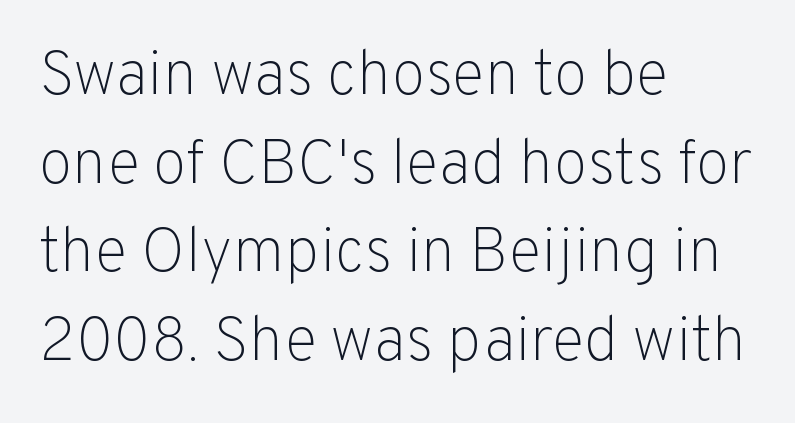
Q: Is the text bold? A: No.
Q: Is the text italic (slanted)? A: No, it is upright.
Q: Is the typeface a serif or a sans-serif typeface? A: Sans-serif.
Q: Is the text underlined? A: No.
Q: How is the paragraph aligned? A: Left-aligned.
Q: Is the spacing between letters normal or unusually wide? A: Normal.
Q: Is the spacing between lines tight, normal or loose? A: Normal.
Q: Width (condensed, normal, or wide)? A: Normal.
Q: Stroke contrast? A: Low.
Q: x-height? A: Medium.
Q: Monospaced? A: No.
